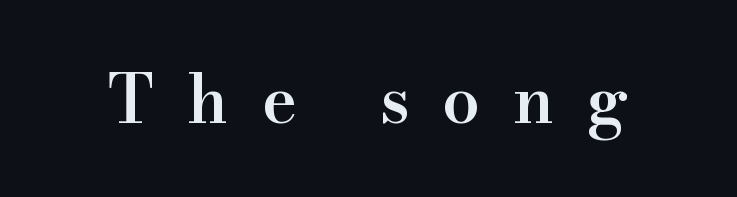
The image shows 67 px semibold serif type, upright; set unusually wide letter spacing (+0.49 em), not underlined; high stroke contrast and a small x-height.
